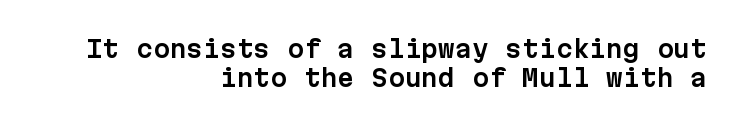
{"italic": "no", "underline": "no", "align": "right", "line_spacing_ratio": 1.2, "letter_spacing": "normal", "letter_spacing_em": 0.0, "glyph_px": 24}
